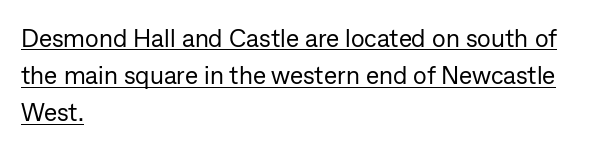
The image shows 25 px text type, upright; set left-aligned, normal line spacing (1.49x), normal letter spacing, underlined.
